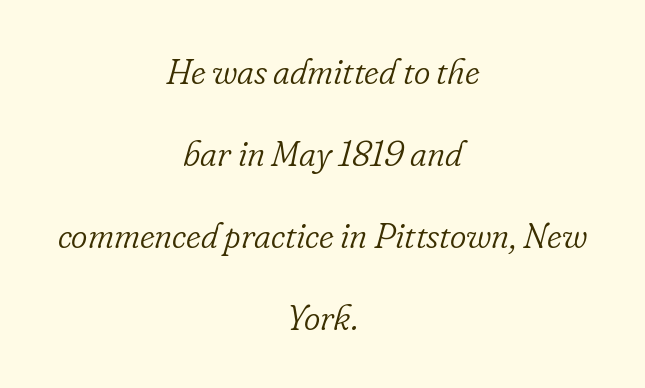
The image shows 35 px light serif type, italic (leaning right); set centered, loose line spacing (2.34x), normal letter spacing, not underlined; low stroke contrast and a small x-height.
